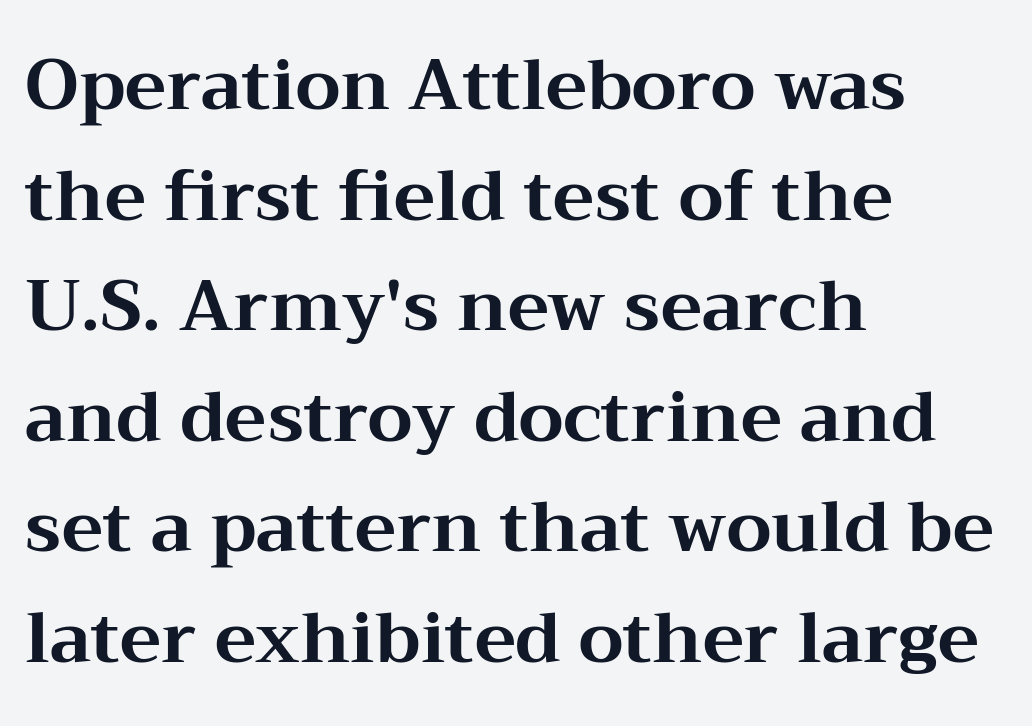
{"serif": "yes", "italic": "no", "bold": "yes", "weight": "bold", "width": "wide", "stroke_contrast": "medium", "x_height": "medium", "monospaced": "no", "underline": "no", "align": "left", "line_spacing": "normal", "line_spacing_ratio": 1.58, "letter_spacing": "normal", "letter_spacing_em": 0.0, "glyph_px": 70}
